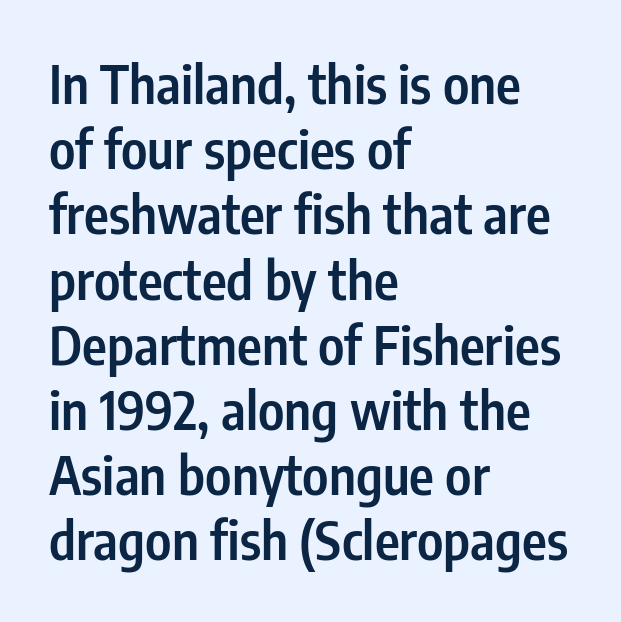
The image shows 53 px semibold, condensed sans-serif type, upright; set left-aligned, line spacing 1.23x, normal letter spacing, not underlined; low stroke contrast and a medium x-height.
